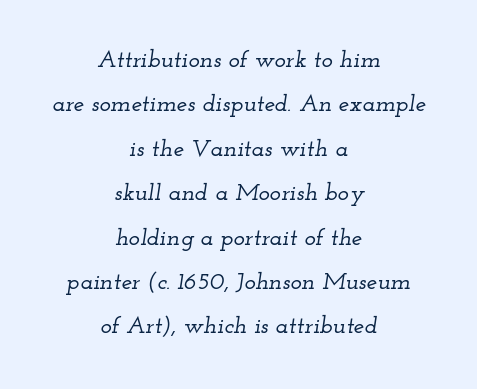
How are the letters spaced? Ordinarily, with no added tracking. Anything drawn beneath the words? Only blank space. Where is the straight margin? There isn't one; the lines are centered. Italic? Definitely — the glyphs are oblique.
